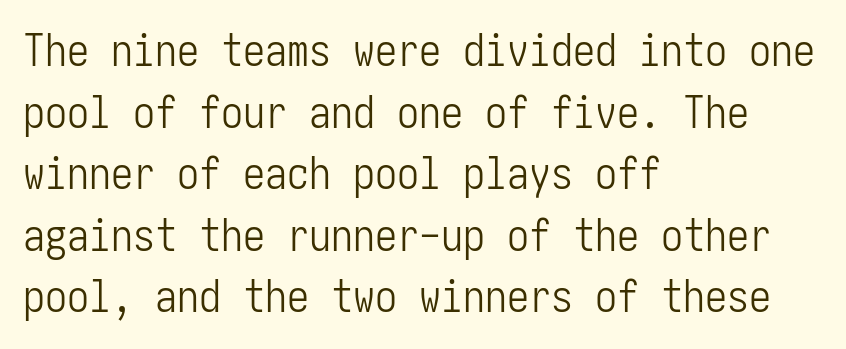
{"serif": "no", "italic": "no", "bold": "no", "weight": "light", "width": "condensed", "stroke_contrast": "low", "x_height": "medium", "underline": "no", "align": "left", "line_spacing": "normal", "line_spacing_ratio": 1.4, "letter_spacing": "normal", "letter_spacing_em": 0.0, "glyph_px": 44}
